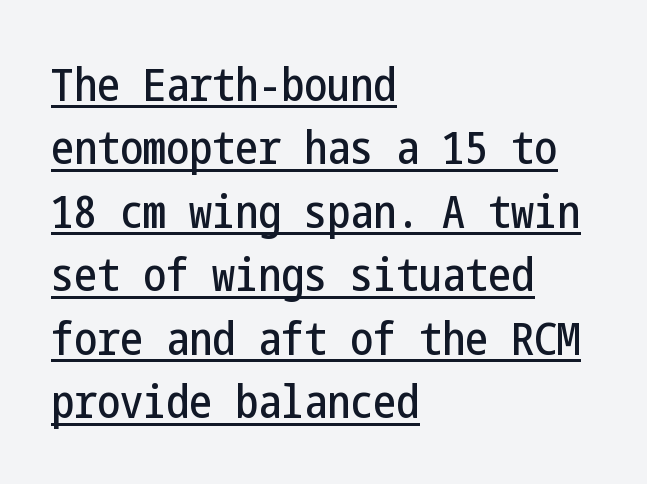
The image shows 46 px condensed sans-serif type, upright; set left-aligned, normal line spacing (1.38x), normal letter spacing, underlined; low stroke contrast and a medium x-height.
